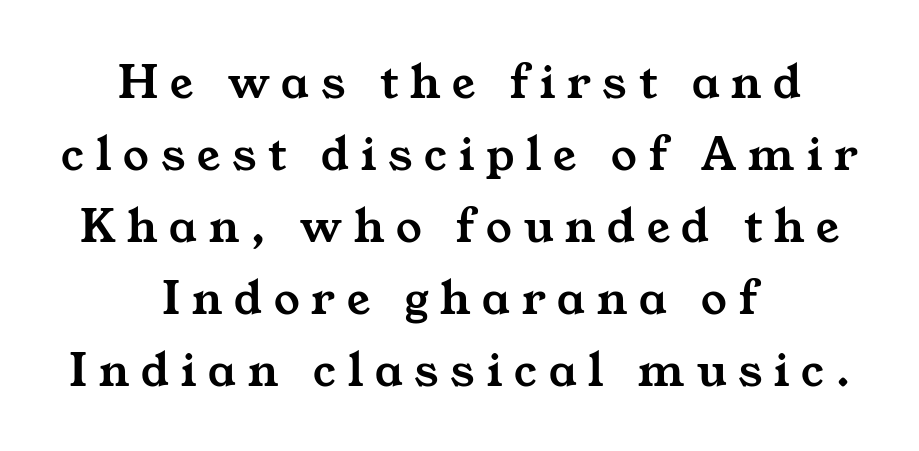
Q: Is the typeface a serif or a sans-serif typeface? A: Serif.
Q: Is the text underlined? A: No.
Q: How is the paragraph aligned? A: Centered.
Q: Is the spacing between letters normal or unusually wide? A: Unusually wide.
Q: Is the spacing between lines tight, normal or loose? A: Normal.
Q: Width (condensed, normal, or wide)? A: Wide.
Q: Stroke contrast? A: Medium.
Q: x-height? A: Medium.
Q: Monospaced? A: No.
